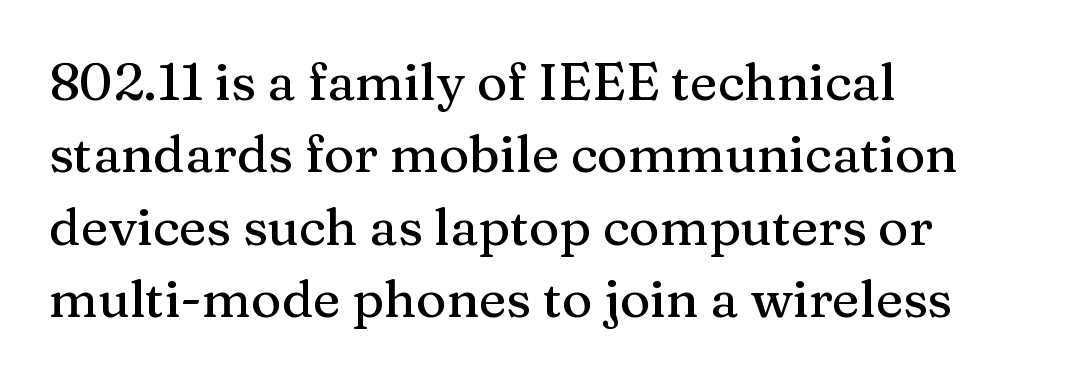
{"serif": "yes", "italic": "no", "width": "normal", "stroke_contrast": "medium", "x_height": "medium", "monospaced": "no", "underline": "no", "align": "left", "line_spacing": "normal", "line_spacing_ratio": 1.39, "letter_spacing": "normal", "letter_spacing_em": 0.0, "glyph_px": 52}
